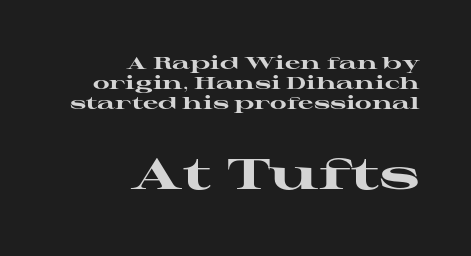
{"serif": "yes", "italic": "no", "bold": "yes", "weight": "heavy", "width": "wide", "stroke_contrast": "high", "x_height": "medium", "monospaced": "no", "underline": "no", "align": "right", "line_spacing_ratio": 1.17, "letter_spacing": "normal", "letter_spacing_em": 0.0, "larger_block": "second", "size_ratio": 2.53, "glyph_px": 43}
